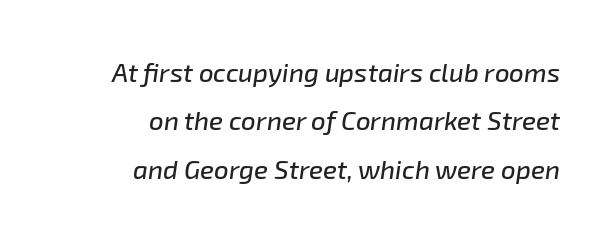
Q: Is the text italic (slanted)? A: Yes, it leans right by about 8 degrees.
Q: Is the text underlined? A: No.
Q: How is the paragraph aligned? A: Right-aligned.
Q: Is the spacing between letters normal or unusually wide? A: Normal.
